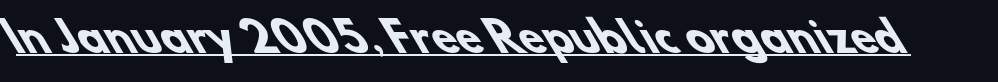
{"serif": "no", "bold": "yes", "weight": "heavy", "width": "normal", "stroke_contrast": "low", "x_height": "small", "monospaced": "no", "underline": "yes", "letter_spacing": "normal", "letter_spacing_em": 0.0, "glyph_px": 40}
